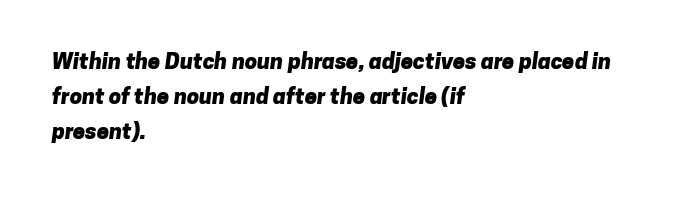
{"bold": "yes", "underline": "no", "align": "left", "line_spacing": "normal", "line_spacing_ratio": 1.6, "letter_spacing": "normal", "letter_spacing_em": 0.0, "glyph_px": 22}
